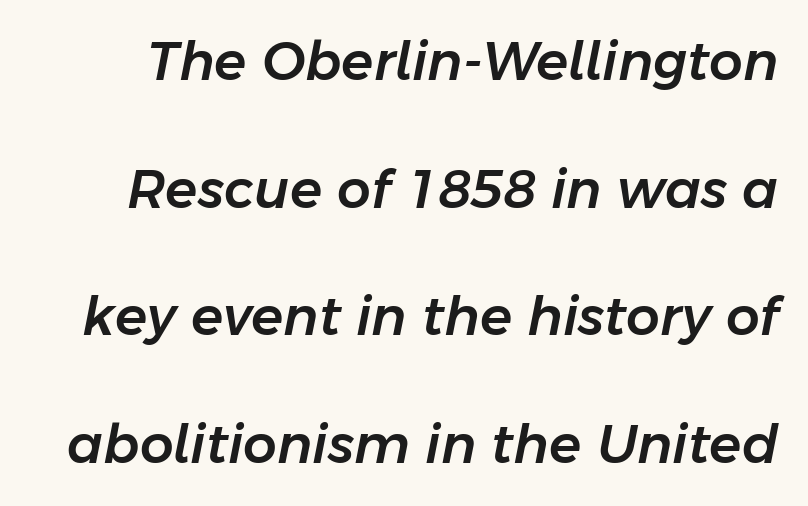
{"italic": "yes", "lean": "right", "slant_degrees": 11, "width": "normal", "stroke_contrast": "low", "x_height": "medium", "monospaced": "no", "underline": "no", "line_spacing": "loose", "line_spacing_ratio": 2.41, "letter_spacing": "normal", "letter_spacing_em": 0.0, "glyph_px": 53}
